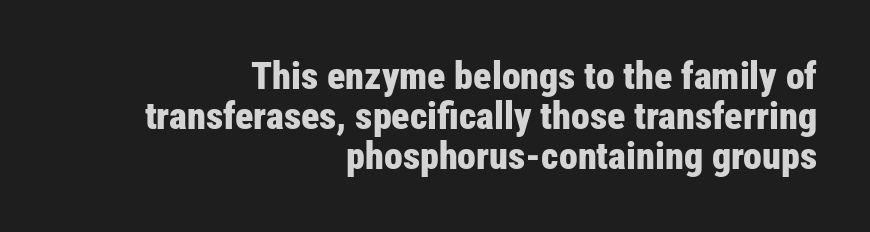
{"serif": "no", "italic": "no", "bold": "yes", "weight": "bold", "width": "condensed", "stroke_contrast": "low", "x_height": "medium", "monospaced": "no", "underline": "no", "align": "right", "line_spacing": "tight", "line_spacing_ratio": 1.05, "letter_spacing": "normal", "letter_spacing_em": 0.0, "glyph_px": 38}
